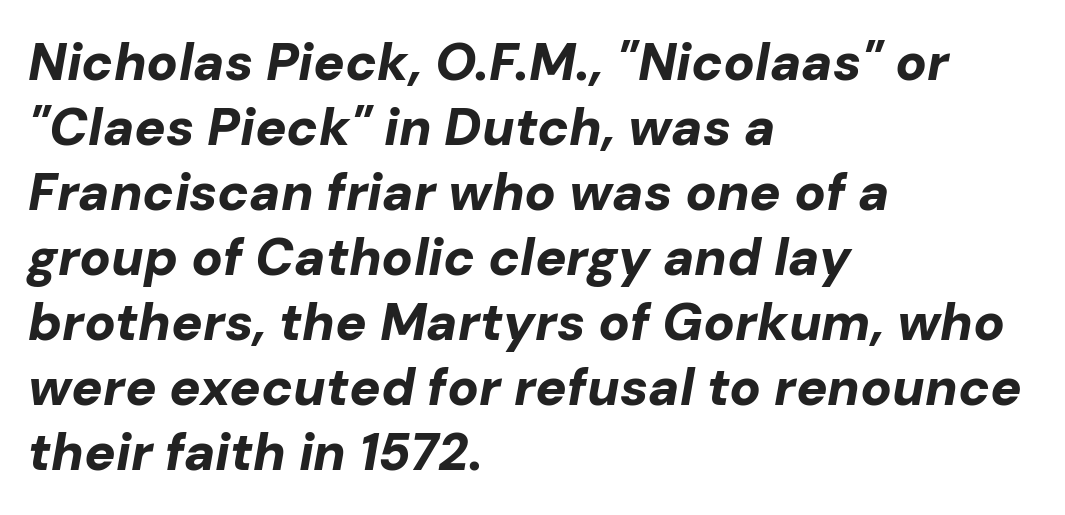
Q: Is the text bold? A: Yes.
Q: Is the text italic (slanted)? A: Yes, it leans right by about 10 degrees.
Q: Is the text underlined? A: No.
Q: How is the paragraph aligned? A: Left-aligned.
Q: Is the spacing between letters normal or unusually wide? A: Normal.
Q: Is the spacing between lines tight, normal or loose? A: Normal.
Q: Width (condensed, normal, or wide)? A: Normal.
Q: Stroke contrast? A: Low.
Q: x-height? A: Medium.
Q: Monospaced? A: No.
